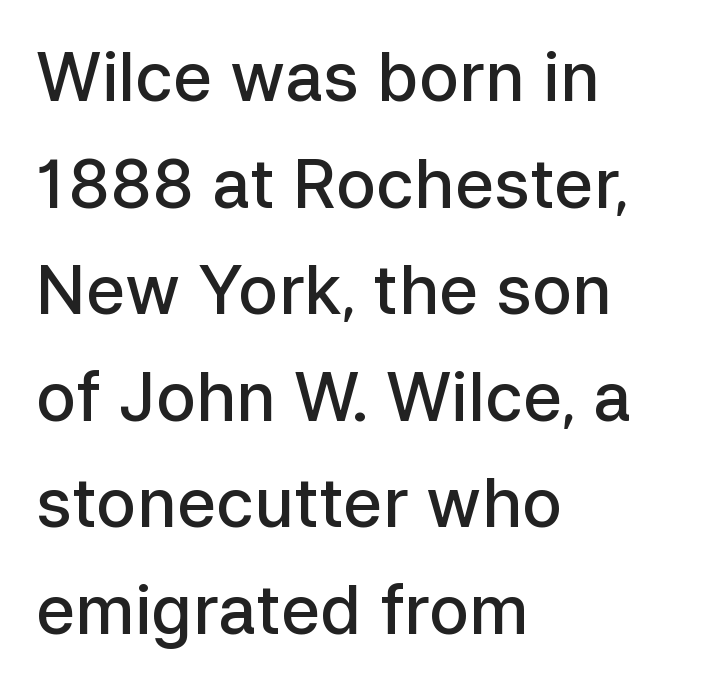
I'd call this a sans setting — the letters go barefoot. Vertically, the passage feels balanced, rows spaced as you'd expect. Notice the strokes are somewhat thickened but not fully heavy: this is a semibold. Where is the straight margin? On the left. Here the glyphs are tracked normally, forming tight word shapes.
